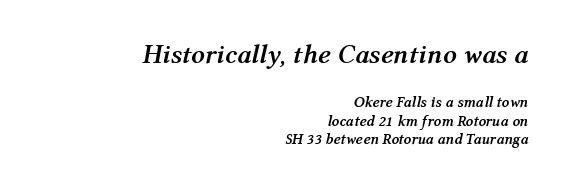
Q: Is the text bold? A: Yes.
Q: Is the text italic (slanted)? A: Yes, it leans right by about 12 degrees.
Q: Is the text underlined? A: No.
Q: How is the paragraph aligned? A: Right-aligned.
Q: Is the spacing between letters normal or unusually wide? A: Normal.
Q: Which block of text is set in a larger size, the first (top) or the second (bottom)? A: The first (top) one.
